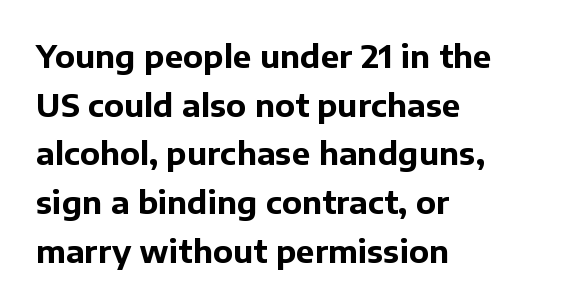
{"serif": "no", "italic": "no", "bold": "yes", "weight": "bold", "width": "normal", "stroke_contrast": "low", "x_height": "medium", "monospaced": "no", "underline": "no", "align": "left", "line_spacing": "normal", "line_spacing_ratio": 1.57, "letter_spacing": "normal", "letter_spacing_em": 0.0, "glyph_px": 31}
